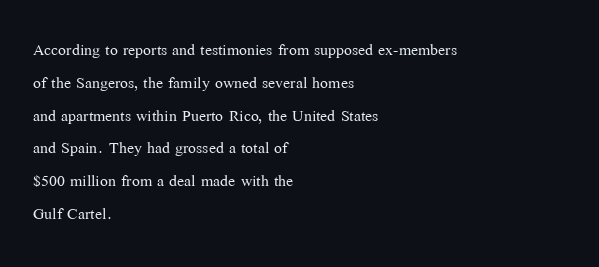
The image shows 21 px text type, upright; set left-aligned, normal line spacing (1.56x), normal letter spacing, not underlined.
